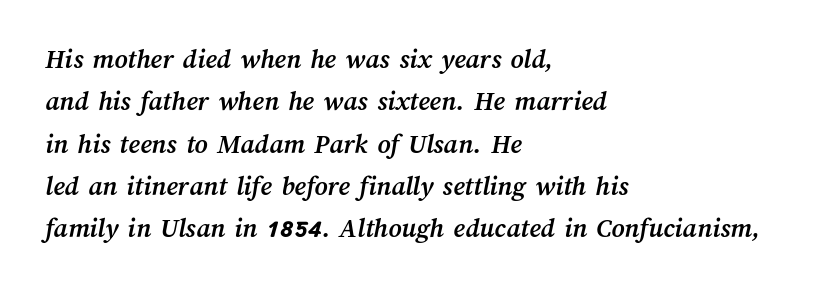
Q: Is the text bold? A: Yes.
Q: Is the text underlined? A: No.
Q: How is the paragraph aligned? A: Left-aligned.
Q: Is the spacing between letters normal or unusually wide? A: Normal.
Q: Is the spacing between lines tight, normal or loose? A: Normal.
Q: Width (condensed, normal, or wide)? A: Normal.
Q: Stroke contrast? A: Medium.
Q: x-height? A: Medium.
Q: Monospaced? A: No.
